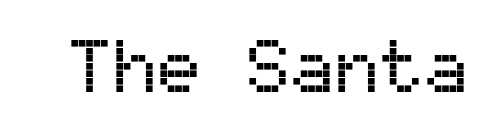
Q: Is the text italic (slanted)? A: No, it is upright.
Q: Is the typeface a serif or a sans-serif typeface? A: Sans-serif.
Q: Is the text underlined? A: No.
Q: Is the spacing between letters normal or unusually wide? A: Normal.
Q: Width (condensed, normal, or wide)? A: Normal.
Q: Stroke contrast? A: Medium.
Q: x-height? A: Medium.
Q: Monospaced? A: Yes.
